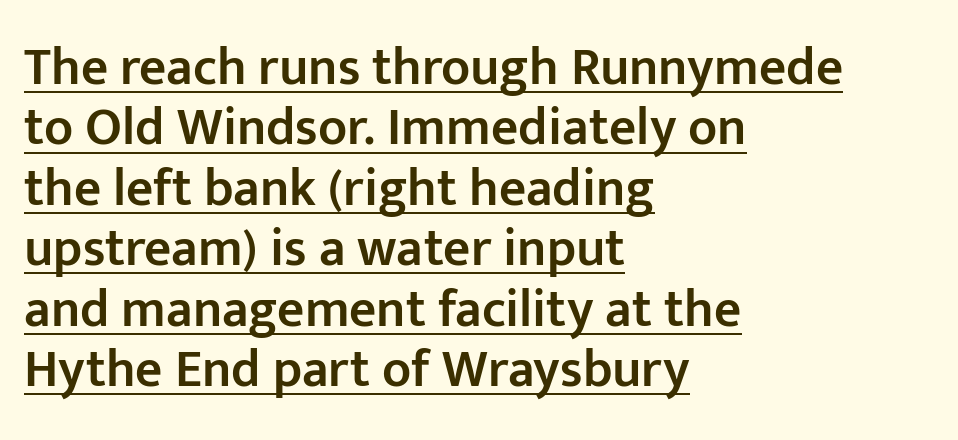
{"serif": "no", "italic": "no", "bold": "semi", "weight": "semibold", "width": "normal", "stroke_contrast": "low", "x_height": "medium", "monospaced": "no", "underline": "yes", "align": "left", "line_spacing": "tight", "line_spacing_ratio": 1.14, "letter_spacing": "normal", "letter_spacing_em": 0.0, "glyph_px": 53}
